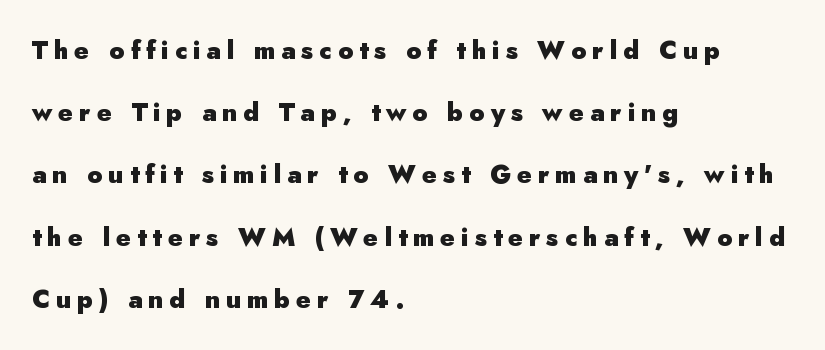
Anything drawn beneath the words? Only blank space. Typeset ragged right — the left edge is the straight one. Compared with typical body copy, the letter spacing here is much looser. Look at the stroke-to-counter ratio: heavy, a bold. You can tell it's not italic because the verticals are truly vertical.
